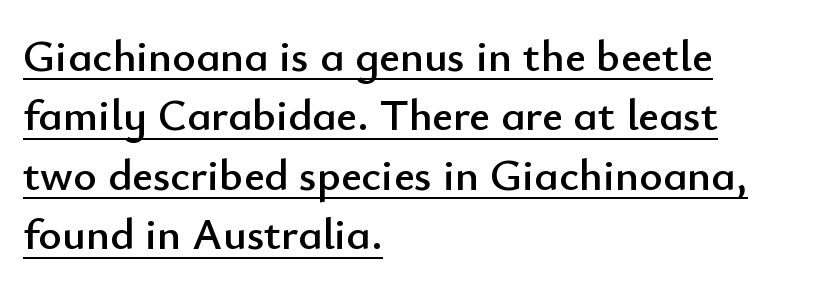
The image shows 45 px sans-serif type, upright; set left-aligned, normal line spacing (1.32x), normal letter spacing, underlined; low stroke contrast and a small x-height.
